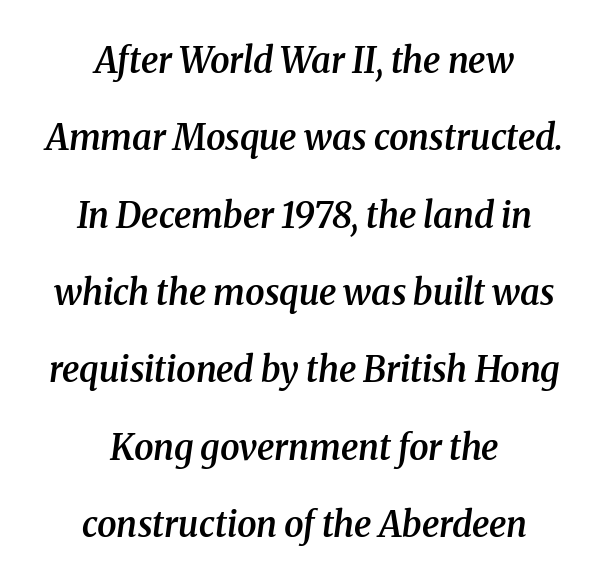
Small tapered or slab feet sit at the stroke ends, so this counts as serif. Is this a fixed-width face? No — the glyphs have proportional, varying widths. Type without underlining. Default kerning and tracking; the words read as compact shapes. The glyphs have the mass of a demibold cut, below bold.
